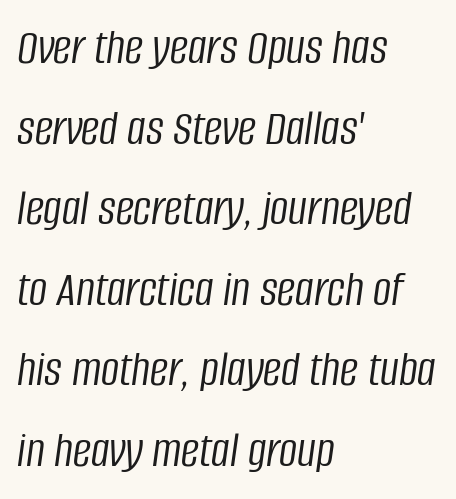
{"italic": "yes", "lean": "right", "slant_degrees": 8, "bold": "no", "weight": "light", "width": "condensed", "stroke_contrast": "low", "x_height": "large", "monospaced": "no", "underline": "no", "align": "left", "line_spacing": "normal", "line_spacing_ratio": 1.58, "letter_spacing": "normal", "letter_spacing_em": 0.0, "glyph_px": 51}
